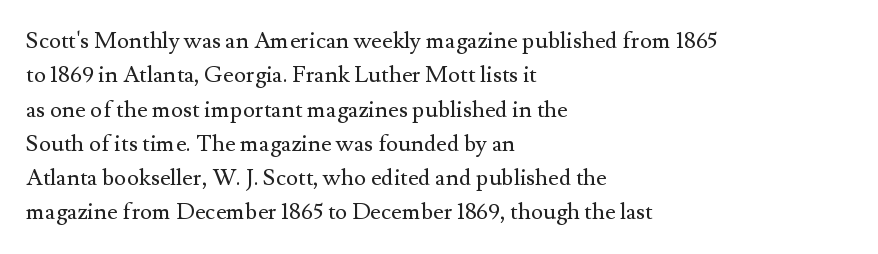
{"italic": "no", "bold": "no", "underline": "no", "align": "left", "line_spacing": "normal", "line_spacing_ratio": 1.49, "letter_spacing": "normal", "letter_spacing_em": 0.0, "glyph_px": 23}
